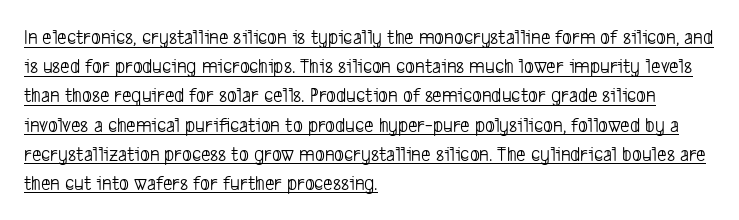
The image shows 21 px text type; set left-aligned, normal line spacing (1.39x), normal letter spacing, underlined.
